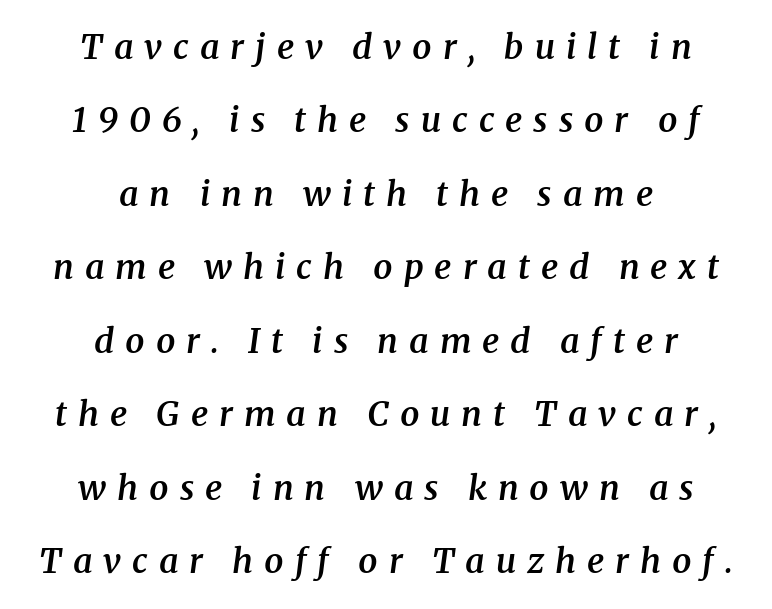
Q: Is the text bold? A: Semi-bold.
Q: Is the text italic (slanted)? A: Yes, it leans right by about 8 degrees.
Q: Is the typeface a serif or a sans-serif typeface? A: Serif.
Q: Is the text underlined? A: No.
Q: How is the paragraph aligned? A: Centered.
Q: Is the spacing between letters normal or unusually wide? A: Unusually wide.
Q: Is the spacing between lines tight, normal or loose? A: Loose.
Q: Width (condensed, normal, or wide)? A: Normal.
Q: Stroke contrast? A: Medium.
Q: x-height? A: Medium.
Q: Monospaced? A: No.
